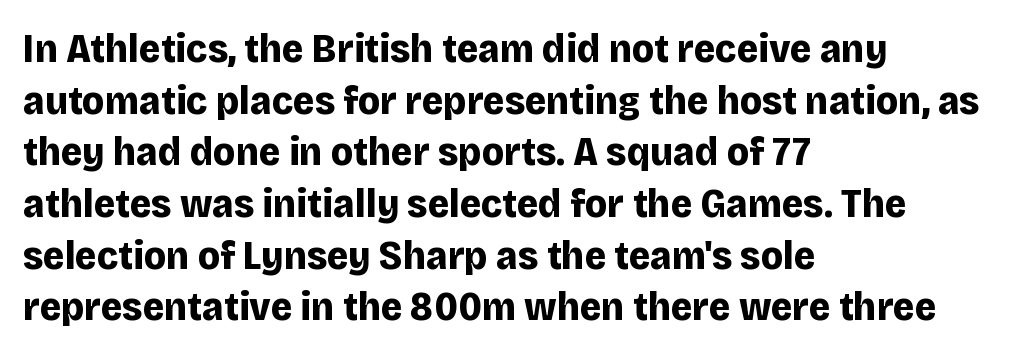
The image shows 41 px bold sans-serif type, upright; set left-aligned, normal line spacing (1.26x), normal letter spacing, not underlined; low stroke contrast and a large x-height.
